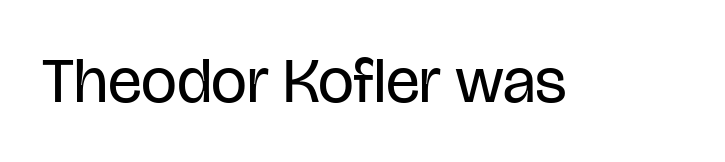
{"serif": "no", "italic": "no", "bold": "no", "weight": "regular", "width": "condensed", "stroke_contrast": "low", "x_height": "large", "monospaced": "no", "underline": "no", "letter_spacing": "normal", "letter_spacing_em": 0.0, "glyph_px": 64}
